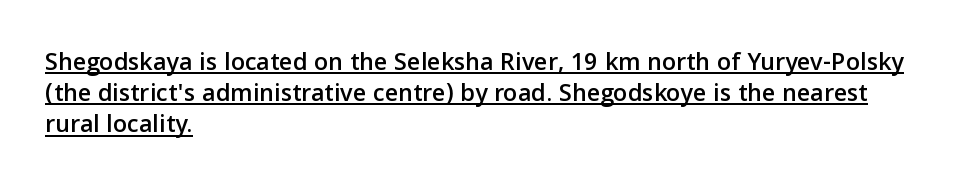
The lines are quadded left. The lettering is marked with a stroke running underneath it. The gaps between neighbouring characters are ordinary and unremarkable. Posture: vertical.
